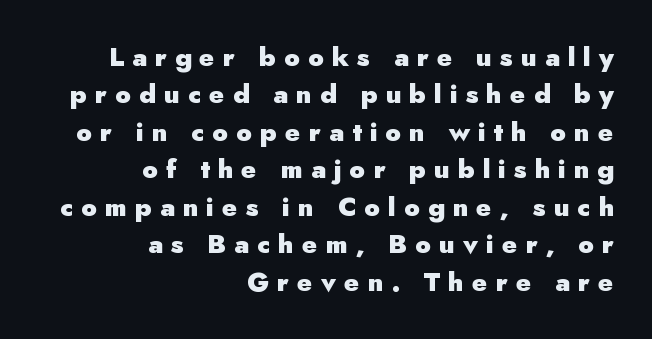
The image shows 26 px bold type, upright; set right-aligned, normal line spacing (1.44x), unusually wide letter spacing (+0.31 em), not underlined.
